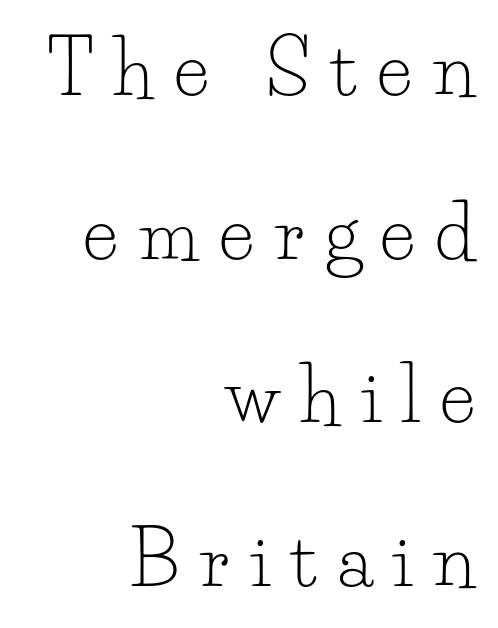
The face used here is proportionally spaced, like ordinary book or web type. Typeset ragged left — the right edge is the straight one. Italic: no, the glyphs are upright roman. Heft: none added — not bold. Does extra space separate the letters? Yes, quite a lot of it.
